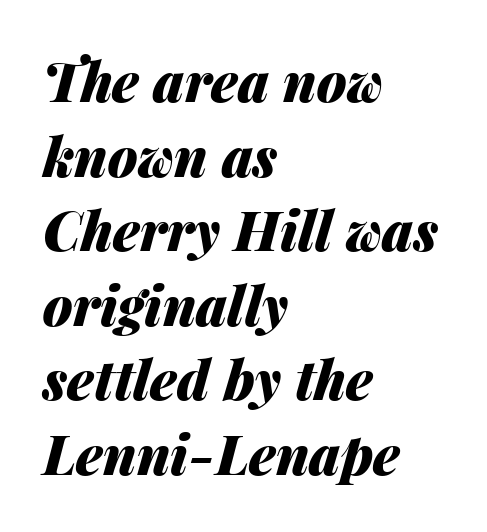
Q: Is the text bold? A: Yes.
Q: Is the text italic (slanted)? A: Yes, it leans right by about 14 degrees.
Q: Is the text underlined? A: No.
Q: How is the paragraph aligned? A: Left-aligned.
Q: Is the spacing between letters normal or unusually wide? A: Normal.
Q: Is the spacing between lines tight, normal or loose? A: Normal.
Q: Width (condensed, normal, or wide)? A: Normal.
Q: Stroke contrast? A: Medium.
Q: x-height? A: Medium.
Q: Monospaced? A: No.
